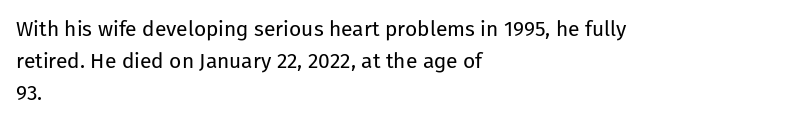
{"italic": "no", "bold": "no", "underline": "no", "align": "left", "line_spacing": "normal", "line_spacing_ratio": 1.53, "letter_spacing": "normal", "letter_spacing_em": 0.0, "glyph_px": 21}
